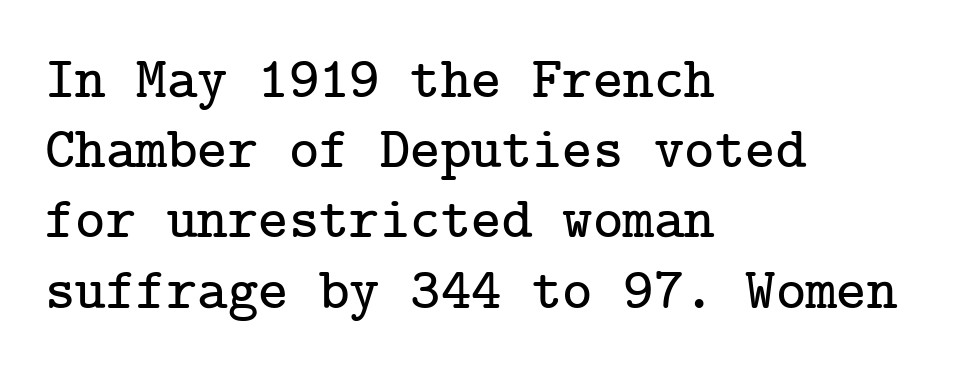
The image shows 58 px serif type, upright; set left-aligned, line spacing 1.21x, normal letter spacing, not underlined; low stroke contrast and a medium x-height.
